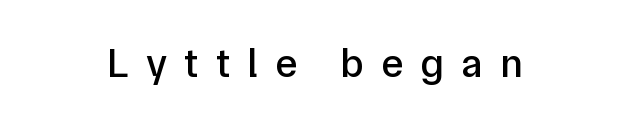
Q: Is the text italic (slanted)? A: No, it is upright.
Q: Is the typeface a serif or a sans-serif typeface? A: Sans-serif.
Q: Is the text underlined? A: No.
Q: Is the spacing between letters normal or unusually wide? A: Unusually wide.
Q: Width (condensed, normal, or wide)? A: Normal.
Q: Stroke contrast? A: Low.
Q: x-height? A: Medium.
Q: Monospaced? A: No.
